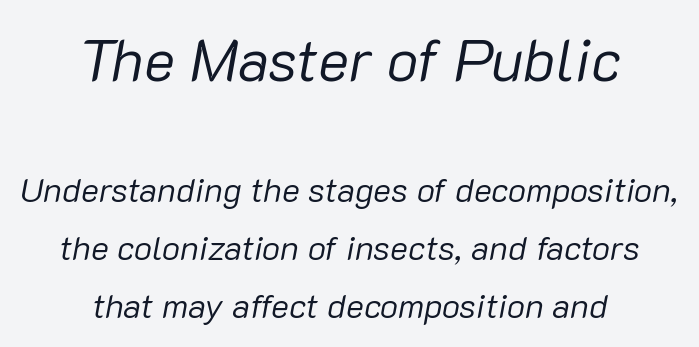
{"italic": "yes", "lean": "right", "slant_degrees": 10, "bold": "no", "weight": "regular", "width": "normal", "stroke_contrast": "low", "x_height": "medium", "monospaced": "no", "underline": "no", "align": "center", "line_spacing": "normal", "line_spacing_ratio": 1.7, "letter_spacing": "normal", "letter_spacing_em": 0.0, "larger_block": "first", "size_ratio": 1.74, "glyph_px": 59}
